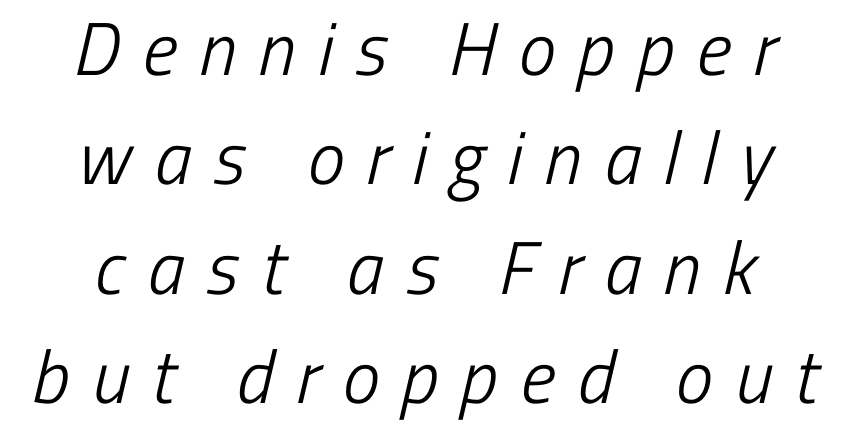
Type without underlining. Leading: standard. A light-to-regular cut is what we see here. The text was rendered using a sans face with plain stroke endings. The letterforms stand isolated, each surrounded by extra space. Think of a printed novel: that variable character pitch is what you see here.
